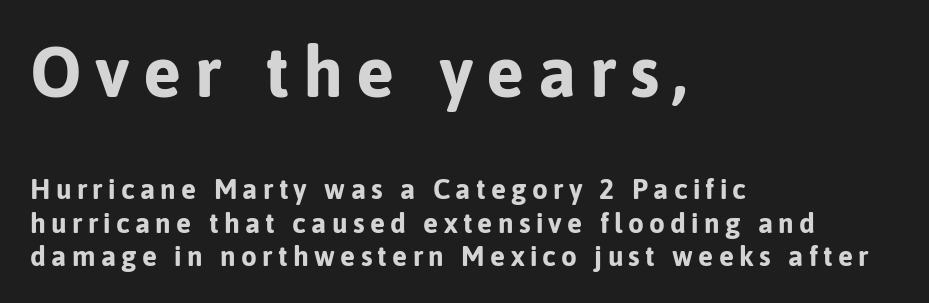
The image shows 71 px bold sans-serif type, upright; set left-aligned, line spacing 1.2x, not underlined; the first (top) block is 2.54x larger; low stroke contrast and a medium x-height.
